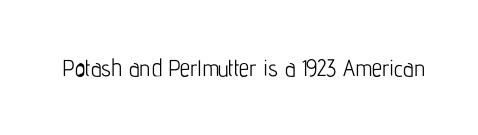
Q: Is the text bold? A: No.
Q: Is the text italic (slanted)? A: No, it is upright.
Q: Is the text underlined? A: No.
Q: Is the spacing between letters normal or unusually wide? A: Normal.
